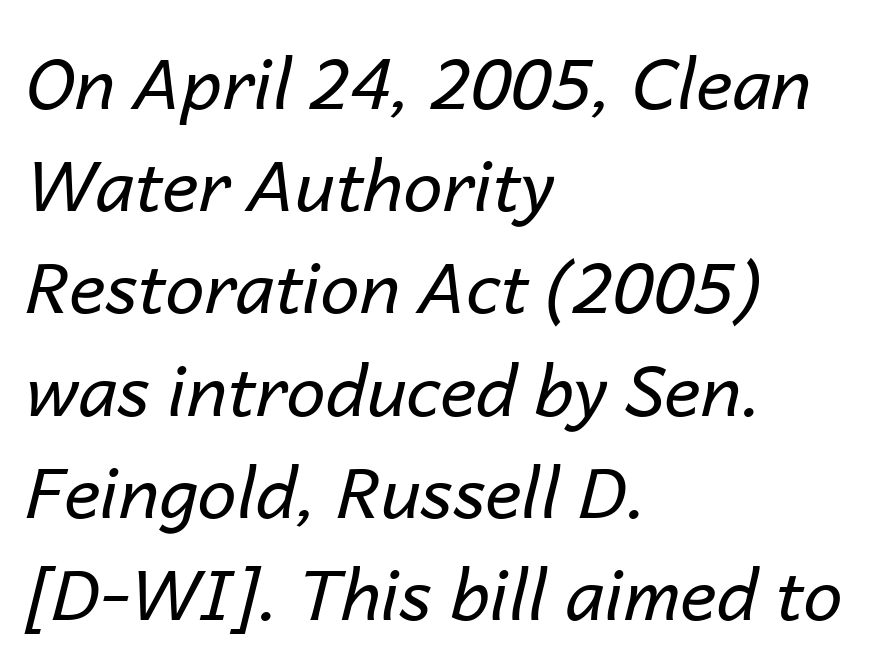
Q: Is the text bold? A: No.
Q: Is the text italic (slanted)? A: Yes, it leans right by about 14 degrees.
Q: Is the text underlined? A: No.
Q: How is the paragraph aligned? A: Left-aligned.
Q: Is the spacing between letters normal or unusually wide? A: Normal.
Q: Is the spacing between lines tight, normal or loose? A: Normal.
Q: Width (condensed, normal, or wide)? A: Normal.
Q: Stroke contrast? A: Low.
Q: x-height? A: Medium.
Q: Monospaced? A: No.
